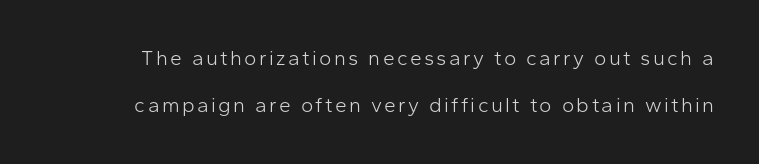
Q: Is the text bold? A: No.
Q: Is the text italic (slanted)? A: No, it is upright.
Q: Is the text underlined? A: No.
Q: Is the spacing between lines tight, normal or loose? A: Loose.
